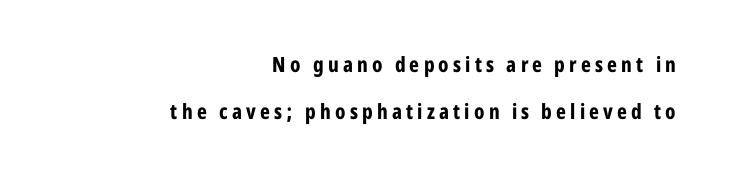
The image shows 21 px bold type, upright; set right-aligned, loose line spacing (2.23x), unusually wide letter spacing (+0.2 em), not underlined.
